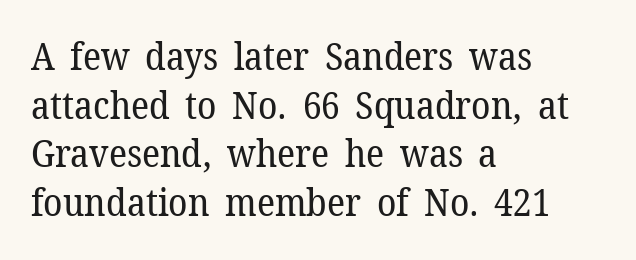
Interline gaps are of average width in this sample. Notice how the stems are strictly vertical — no italics here. Observe the ordinary spacing: letters are neighbours, not strangers. Any mark beneath the type? The region is blank.
